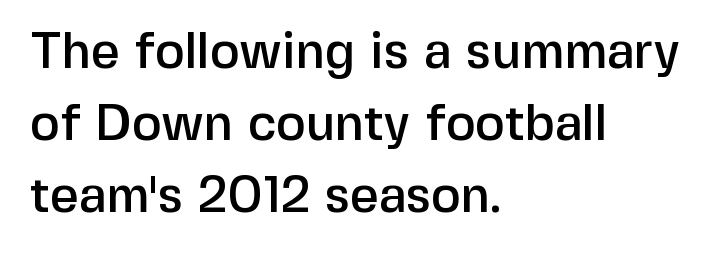
The image shows 50 px sans-serif type, upright; set left-aligned, normal line spacing (1.44x), normal letter spacing, not underlined; low stroke contrast and a medium x-height.
